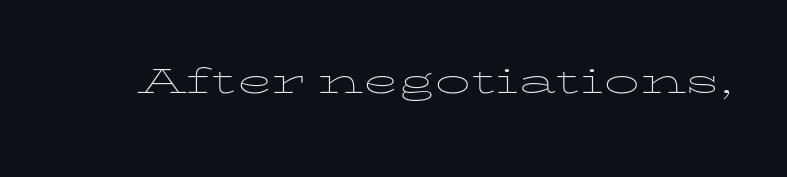
The image shows 47 px thin, wide type, upright; set normal letter spacing, not underlined; low stroke contrast and a medium x-height.
